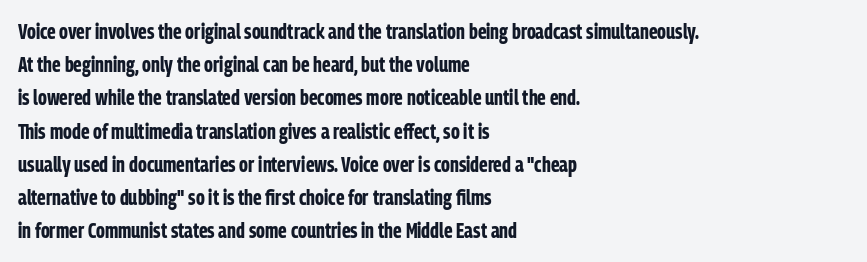
Q: Is the text bold? A: Yes.
Q: Is the text italic (slanted)? A: No, it is upright.
Q: Is the text underlined? A: No.
Q: How is the paragraph aligned? A: Left-aligned.
Q: Is the spacing between letters normal or unusually wide? A: Normal.
Q: Is the spacing between lines tight, normal or loose? A: Normal.
